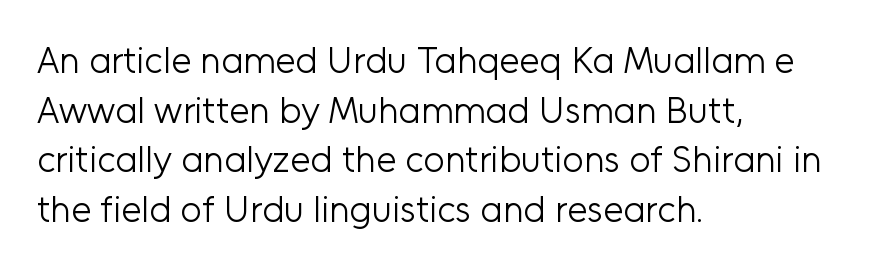
Q: Is the text bold? A: No.
Q: Is the text italic (slanted)? A: No, it is upright.
Q: Is the typeface a serif or a sans-serif typeface? A: Sans-serif.
Q: Is the text underlined? A: No.
Q: How is the paragraph aligned? A: Left-aligned.
Q: Is the spacing between letters normal or unusually wide? A: Normal.
Q: Is the spacing between lines tight, normal or loose? A: Normal.
Q: Width (condensed, normal, or wide)? A: Normal.
Q: Stroke contrast? A: Low.
Q: x-height? A: Medium.
Q: Monospaced? A: No.
